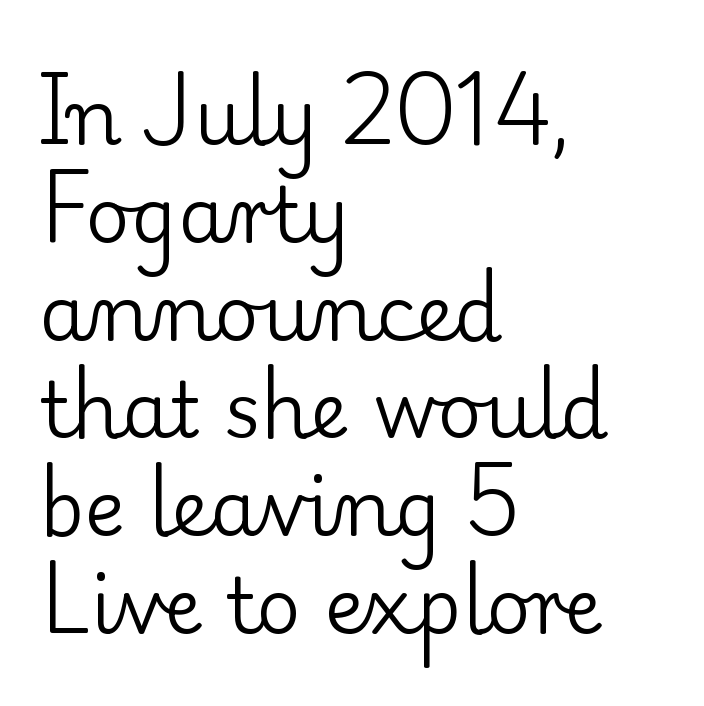
{"serif": "yes", "italic": "no", "bold": "no", "weight": "regular", "width": "normal", "stroke_contrast": "low", "x_height": "small", "monospaced": "no", "underline": "no", "align": "left", "line_spacing": "normal", "line_spacing_ratio": 1.27, "letter_spacing": "normal", "letter_spacing_em": 0.0, "glyph_px": 77}
